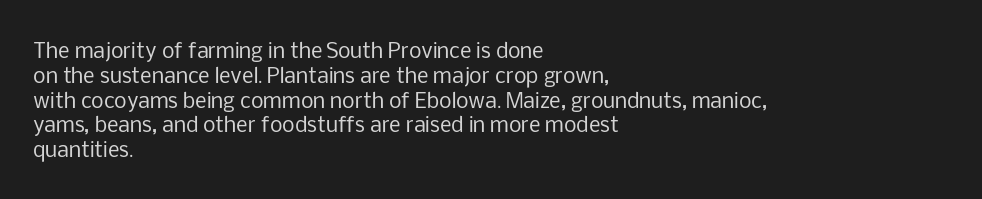
Q: Is the text bold? A: No.
Q: Is the text italic (slanted)? A: No, it is upright.
Q: Is the text underlined? A: No.
Q: How is the paragraph aligned? A: Left-aligned.
Q: Is the spacing between letters normal or unusually wide? A: Normal.
